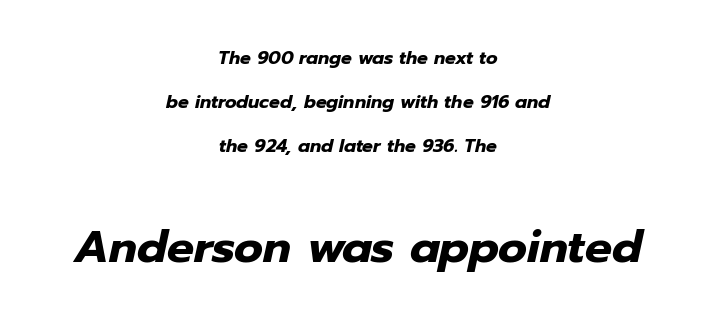
Q: Is the text bold? A: Yes.
Q: Is the text italic (slanted)? A: Yes, it leans right by about 12 degrees.
Q: Is the text underlined? A: No.
Q: How is the paragraph aligned? A: Centered.
Q: Is the spacing between letters normal or unusually wide? A: Normal.
Q: Is the spacing between lines tight, normal or loose? A: Loose.
Q: Which block of text is set in a larger size, the first (top) or the second (bottom)? A: The second (bottom) one.
Q: Width (condensed, normal, or wide)? A: Normal.
Q: Stroke contrast? A: Low.
Q: x-height? A: Medium.
Q: Monospaced? A: No.
